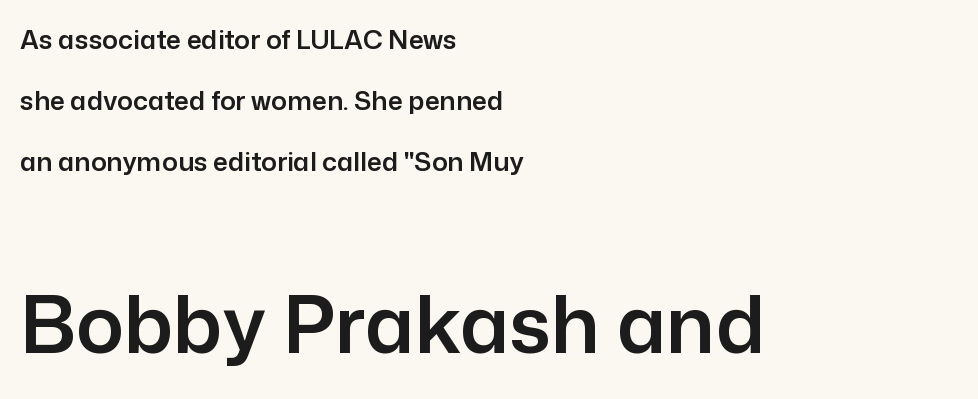
These lines keep a tight, regular rhythm from letter to letter. The rendering enlarges the type as you move from the upper chunk to the lower. Left-aligned paragraph, ragged on the right. Check under the words: just untouched page. Letterform terminals end flat and unadorned throughout the passage. The letters advance in unequal steps, a hallmark of proportional type.
